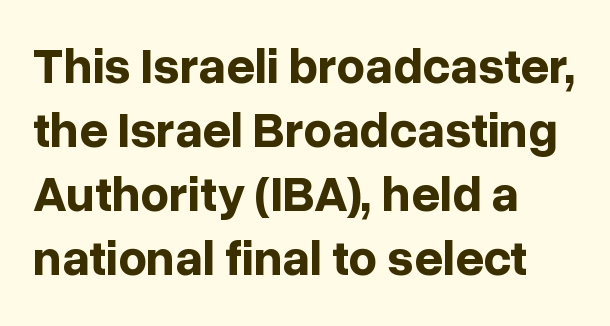
The image shows 50 px bold sans-serif type, upright; set left-aligned, normal line spacing (1.28x), normal letter spacing, not underlined; low stroke contrast and a medium x-height.
